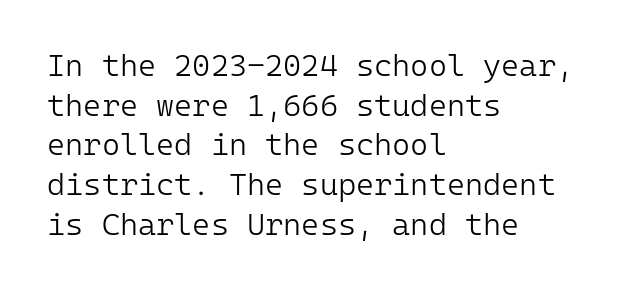
{"serif": "no", "italic": "no", "bold": "no", "weight": "light", "width": "normal", "stroke_contrast": "low", "x_height": "medium", "monospaced": "yes", "underline": "no", "align": "left", "line_spacing": "normal", "line_spacing_ratio": 1.28, "letter_spacing": "normal", "letter_spacing_em": 0.0, "glyph_px": 31}
